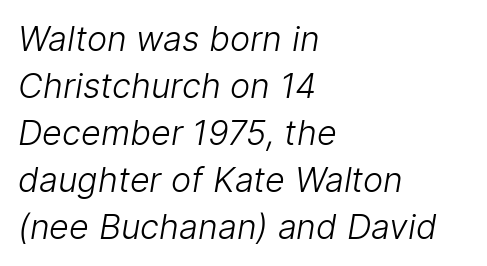
The image shows 34 px light sans-serif type; set left-aligned, normal line spacing (1.38x), normal letter spacing, not underlined; low stroke contrast and a medium x-height.
